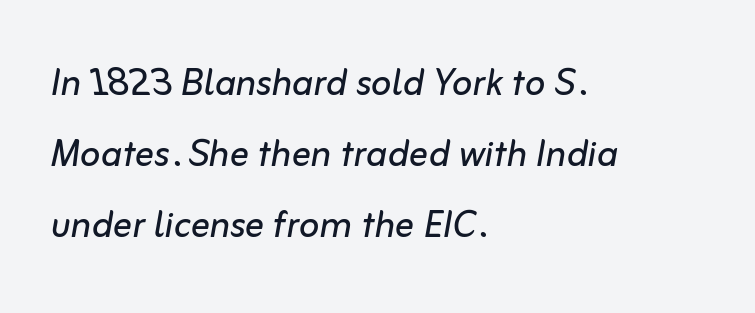
The letterforms sit at book weight or below. Observe the lean: these are italic letterforms. Check under the words: just untouched page. The passage shown is typed in a proportional face where columns would drift. The rendering keeps characters at their native spacing.
